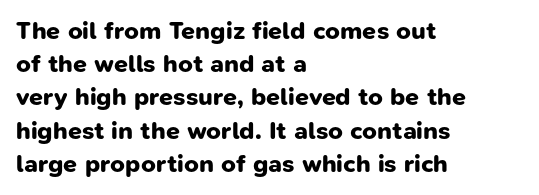
{"bold": "yes", "underline": "no", "align": "left", "line_spacing": "normal", "line_spacing_ratio": 1.33, "letter_spacing": "normal", "letter_spacing_em": 0.0, "glyph_px": 25}
